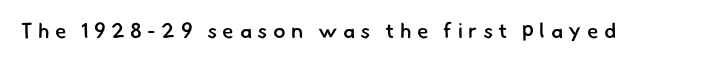
{"bold": "semi", "underline": "no", "letter_spacing": "wide", "letter_spacing_em": 0.26, "glyph_px": 21}
